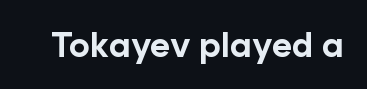
Q: Is the text bold? A: Yes.
Q: Is the text italic (slanted)? A: No, it is upright.
Q: Is the typeface a serif or a sans-serif typeface? A: Sans-serif.
Q: Is the text underlined? A: No.
Q: Is the spacing between letters normal or unusually wide? A: Normal.
Q: Width (condensed, normal, or wide)? A: Normal.
Q: Stroke contrast? A: Low.
Q: x-height? A: Medium.
Q: Monospaced? A: No.
